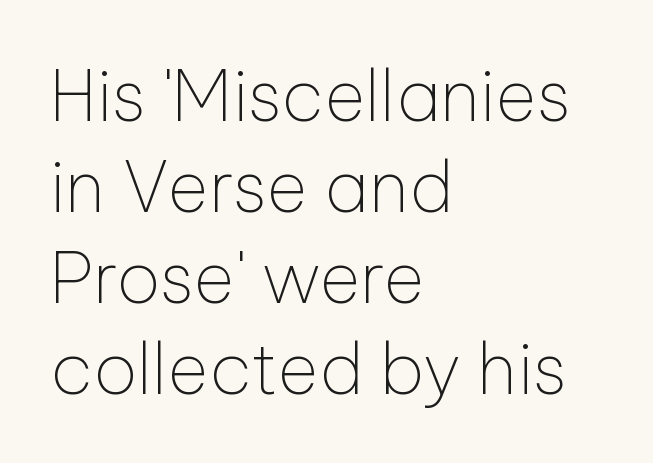
{"serif": "no", "italic": "no", "bold": "no", "weight": "thin", "width": "normal", "stroke_contrast": "low", "x_height": "medium", "monospaced": "no", "underline": "no", "align": "left", "line_spacing": "normal", "line_spacing_ratio": 1.28, "letter_spacing": "normal", "letter_spacing_em": 0.0, "glyph_px": 71}
